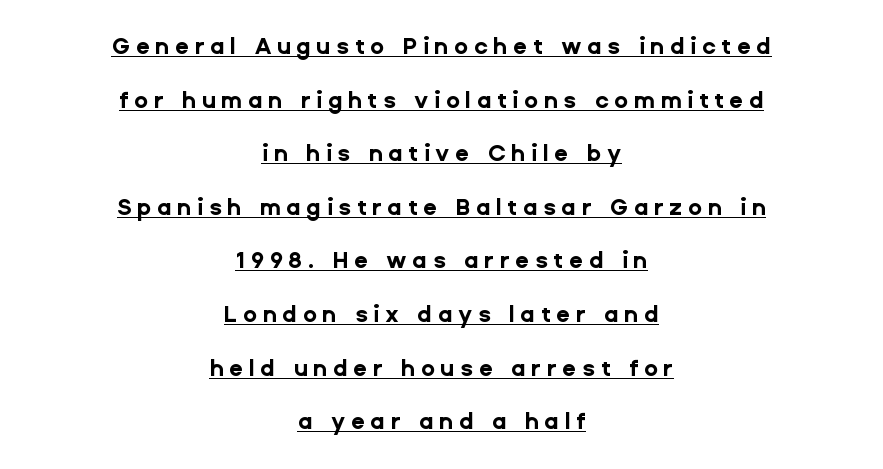
Q: Is the text bold? A: Yes.
Q: Is the text italic (slanted)? A: No, it is upright.
Q: Is the text underlined? A: Yes.
Q: How is the paragraph aligned? A: Centered.
Q: Is the spacing between letters normal or unusually wide? A: Unusually wide.
Q: Is the spacing between lines tight, normal or loose? A: Loose.
